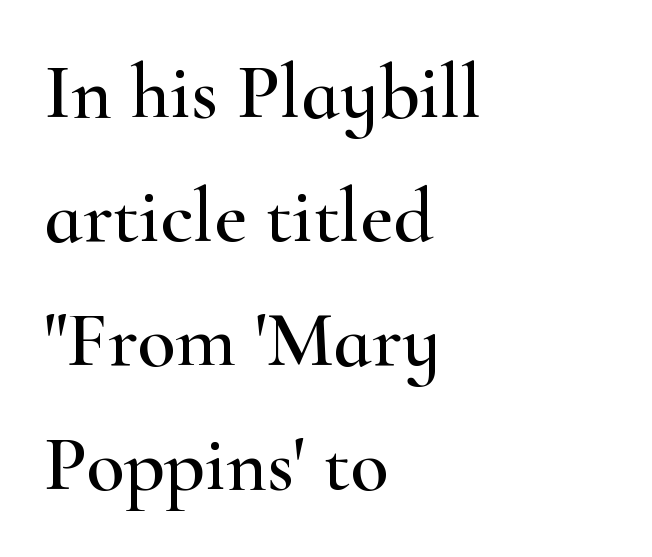
The image shows 79 px wide serif type, upright; set left-aligned, normal line spacing (1.57x), normal letter spacing, not underlined; high stroke contrast and a small x-height.
